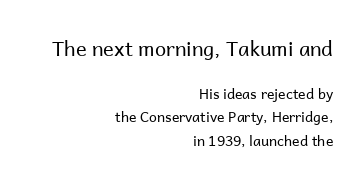
All the whitespace from short lines collects on the left. Whoever set this chose a conventional vertical rhythm. Which of the two is more prominent by size? The first, at the top. Compared with a typical body face, this is equally light or lighter still. The zone under the glyphs is completely vacant.
